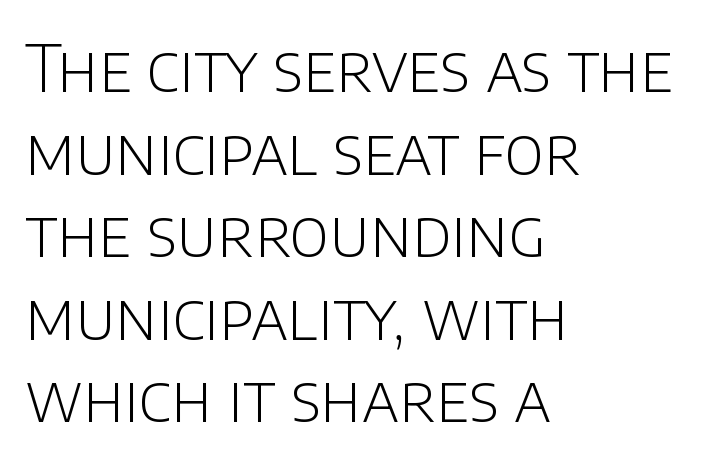
This is the regular roman posture of the typeface. Caption: multi-line text, flush left, ragged right. A typesetter would call this proportional, since set widths differ per character. Between one letter and the next there's only the usual sliver of space.
